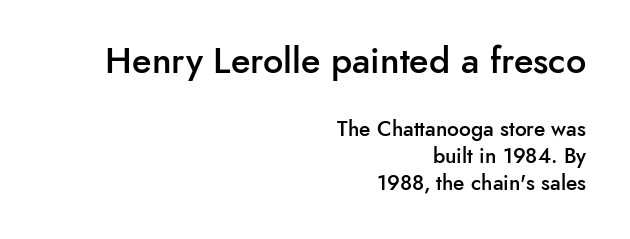
{"serif": "no", "italic": "no", "bold": "semi", "weight": "semibold", "width": "normal", "stroke_contrast": "low", "x_height": "small", "monospaced": "no", "underline": "no", "align": "right", "line_spacing": "normal", "line_spacing_ratio": 1.28, "letter_spacing": "normal", "letter_spacing_em": 0.0, "larger_block": "first", "size_ratio": 1.71, "glyph_px": 36}
